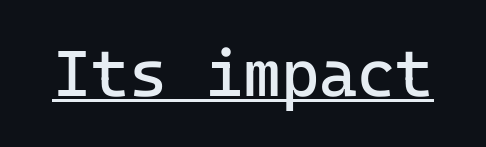
Q: Is the text bold? A: No.
Q: Is the text italic (slanted)? A: No, it is upright.
Q: Is the typeface a serif or a sans-serif typeface? A: Sans-serif.
Q: Is the text underlined? A: Yes.
Q: Is the spacing between letters normal or unusually wide? A: Normal.
Q: Width (condensed, normal, or wide)? A: Normal.
Q: Stroke contrast? A: Low.
Q: x-height? A: Medium.
